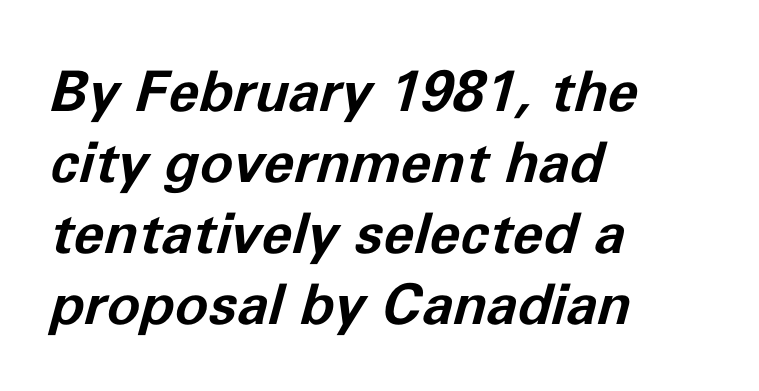
These lines are set flush left with a ragged right edge. Pretty heavy lettering here — definitely bold. Check the space under the baseline: it is left empty. How would I describe the line gaps? Plain and ordinary. The gaps between neighbouring characters are ordinary and unremarkable.
